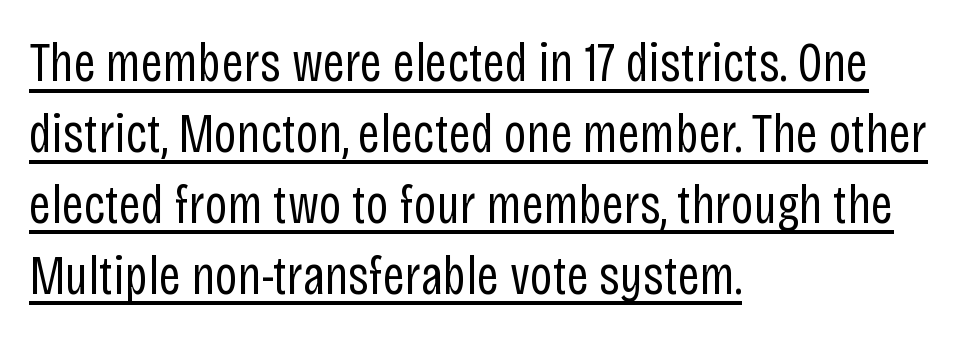
Q: Is the text bold? A: No.
Q: Is the text italic (slanted)? A: No, it is upright.
Q: Is the typeface a serif or a sans-serif typeface? A: Sans-serif.
Q: Is the text underlined? A: Yes.
Q: How is the paragraph aligned? A: Left-aligned.
Q: Is the spacing between letters normal or unusually wide? A: Normal.
Q: Is the spacing between lines tight, normal or loose? A: Normal.
Q: Width (condensed, normal, or wide)? A: Condensed.
Q: Stroke contrast? A: Low.
Q: x-height? A: Large.
Q: Monospaced? A: No.
